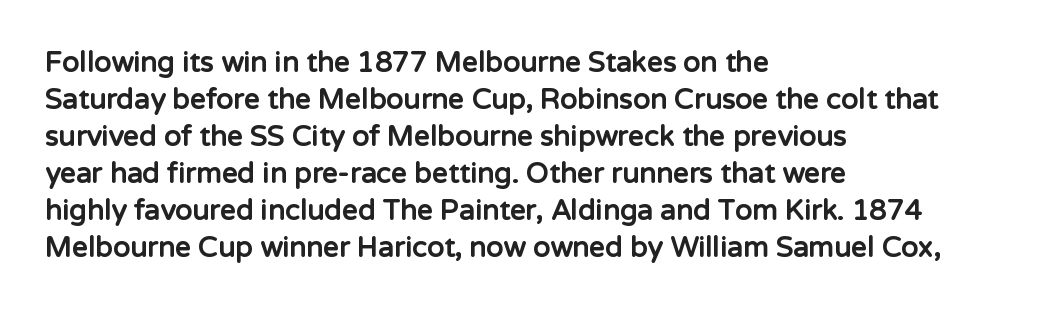
The image shows 28 px bold sans-serif type, upright; set left-aligned, normal line spacing (1.32x), normal letter spacing, not underlined; low stroke contrast and a medium x-height.
